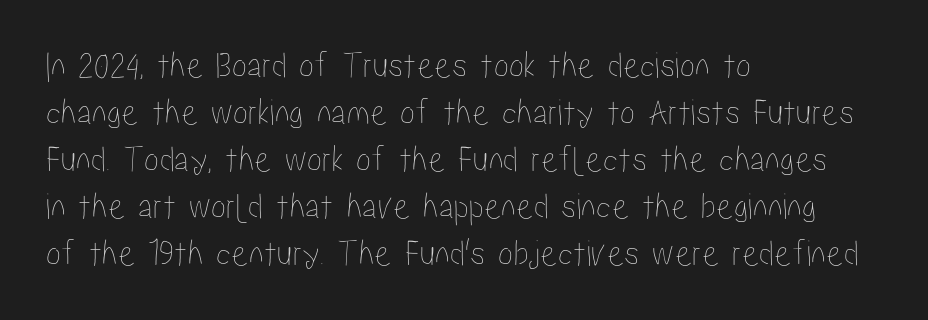
{"italic": "no", "width": "condensed", "stroke_contrast": "low", "x_height": "medium", "monospaced": "no", "underline": "no", "align": "left", "line_spacing_ratio": 1.24, "letter_spacing": "normal", "letter_spacing_em": 0.0, "glyph_px": 38}
